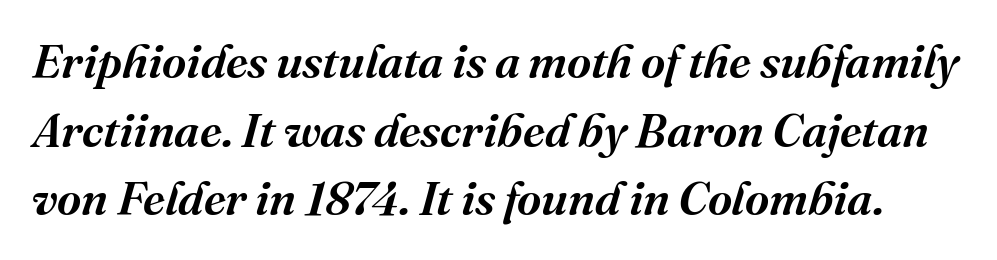
{"serif": "yes", "italic": "yes", "lean": "right", "slant_degrees": 16, "width": "normal", "stroke_contrast": "medium", "x_height": "medium", "monospaced": "no", "underline": "no", "line_spacing": "normal", "line_spacing_ratio": 1.46, "letter_spacing": "normal", "letter_spacing_em": 0.0, "glyph_px": 47}
